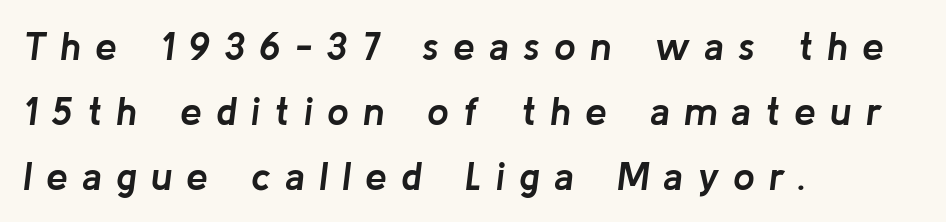
The image shows 39 px semibold type, italic (leaning right); set left-aligned, normal line spacing (1.67x), unusually wide letter spacing (+0.36 em), not underlined; low stroke contrast and a medium x-height.
